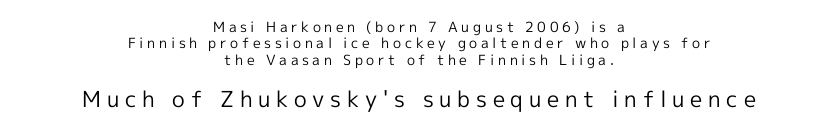
Q: Is the text bold? A: No.
Q: Is the text italic (slanted)? A: No, it is upright.
Q: Is the text underlined? A: No.
Q: How is the paragraph aligned? A: Centered.
Q: Is the spacing between letters normal or unusually wide? A: Unusually wide.
Q: Which block of text is set in a larger size, the first (top) or the second (bottom)? A: The second (bottom) one.
